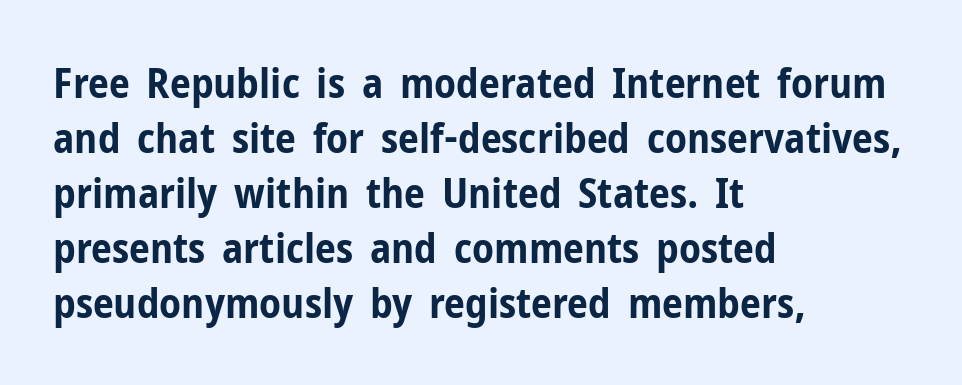
{"serif": "no", "italic": "no", "bold": "yes", "weight": "bold", "width": "condensed", "stroke_contrast": "low", "x_height": "medium", "monospaced": "no", "underline": "no", "align": "left", "line_spacing": "normal", "line_spacing_ratio": 1.31, "letter_spacing": "normal", "letter_spacing_em": 0.0, "glyph_px": 42}
